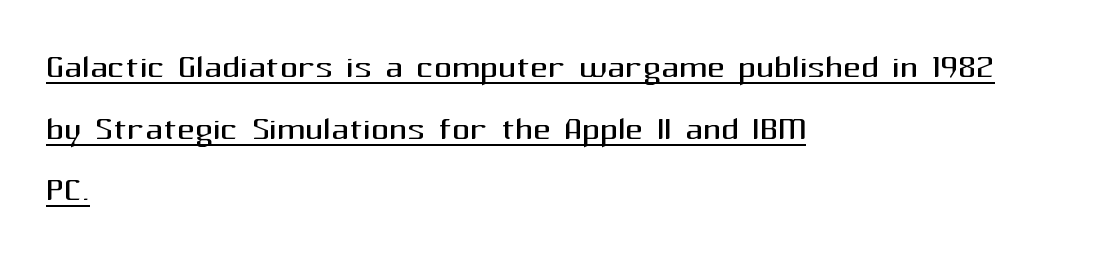
The image shows 44 px regular-weight sans-serif type, upright; set left-aligned, normal line spacing (1.4x), normal letter spacing, underlined; medium stroke contrast and a medium x-height.
